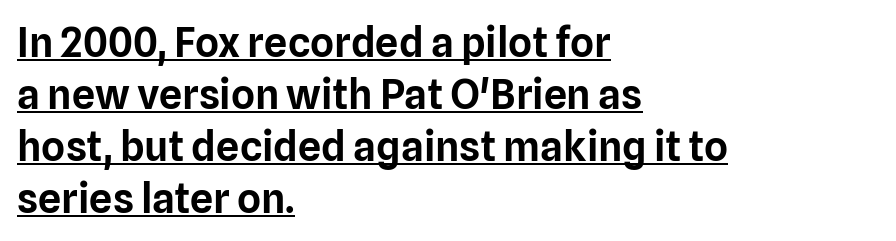
The image shows 41 px sans-serif type, upright; set left-aligned, normal line spacing (1.27x), normal letter spacing, underlined; low stroke contrast and a medium x-height.
